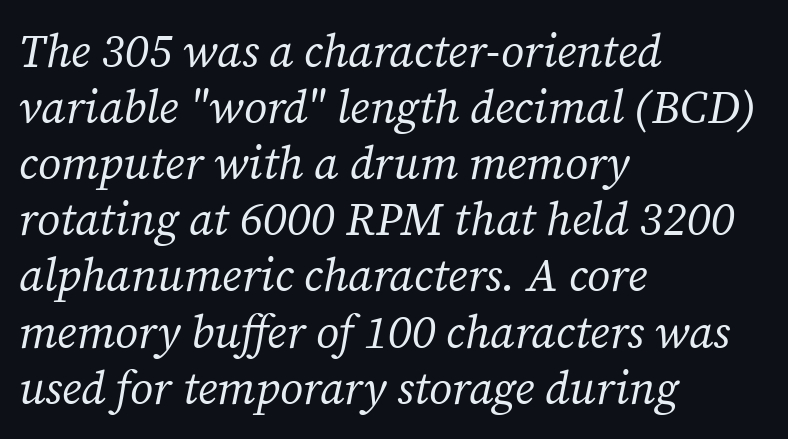
The image shows 46 px regular-weight serif type, italic (leaning right); set left-aligned, line spacing 1.22x, normal letter spacing, not underlined; medium stroke contrast and a medium x-height.
